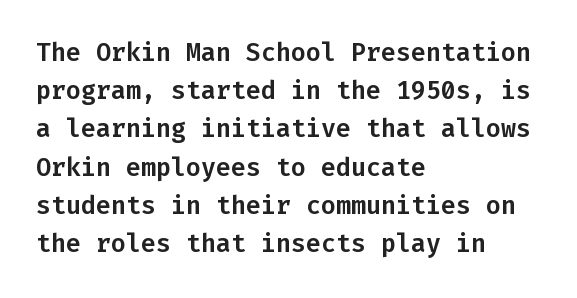
{"italic": "no", "underline": "no", "align": "left", "line_spacing": "normal", "line_spacing_ratio": 1.53, "letter_spacing": "normal", "letter_spacing_em": 0.0, "glyph_px": 25}
